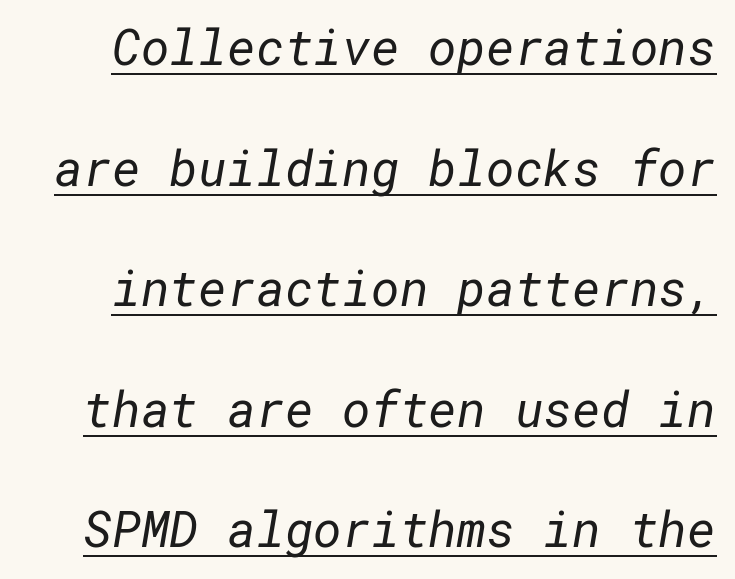
Q: Is the text bold? A: No.
Q: Is the typeface a serif or a sans-serif typeface? A: Sans-serif.
Q: Is the text underlined? A: Yes.
Q: Is the spacing between letters normal or unusually wide? A: Normal.
Q: Is the spacing between lines tight, normal or loose? A: Loose.
Q: Width (condensed, normal, or wide)? A: Normal.
Q: Stroke contrast? A: Low.
Q: x-height? A: Medium.
